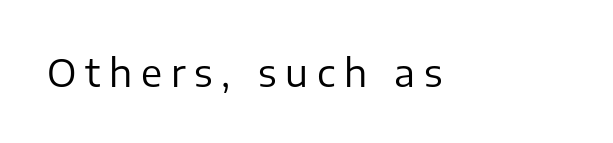
The image shows 38 px regular-weight sans-serif type, upright; set unusually wide letter spacing (+0.23 em), not underlined; low stroke contrast and a medium x-height.
